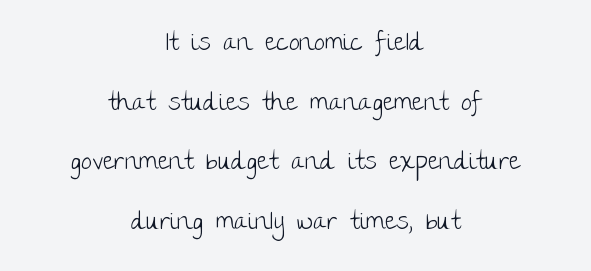
The image shows 25 px text type, upright; set centered, loose line spacing (2.39x), normal letter spacing, not underlined.
